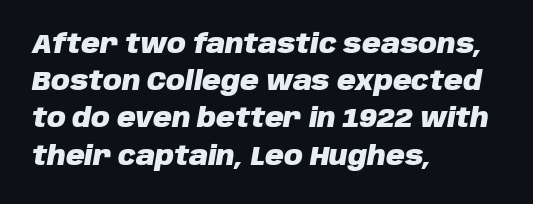
The image shows 26 px bold type, italic (leaning right); set left-aligned, normal line spacing (1.43x), normal letter spacing, not underlined.
